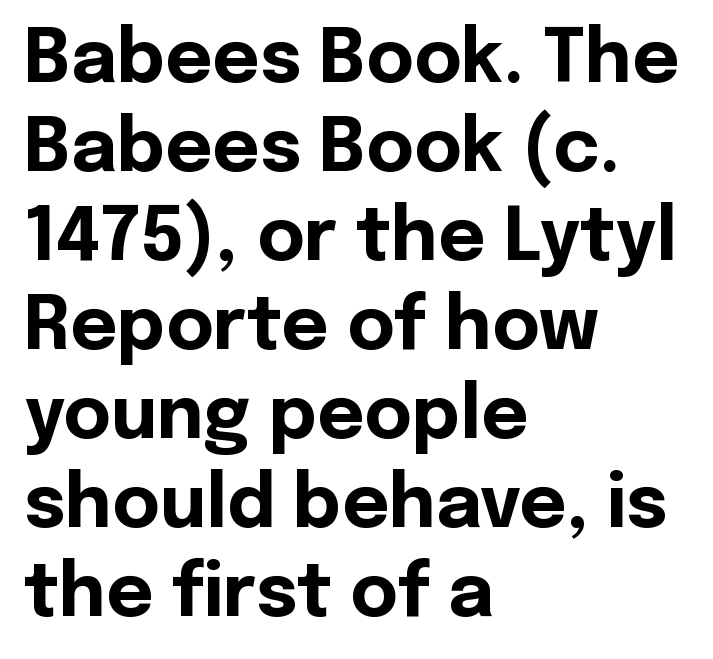
Serifs: no, the terminals of the letterforms are clean. Every character sits straight up, as roman type does. Line beginnings align vertically; line endings do not. These words are printed bold, with thick strokes throughout. The space directly below the letters is spotless.
